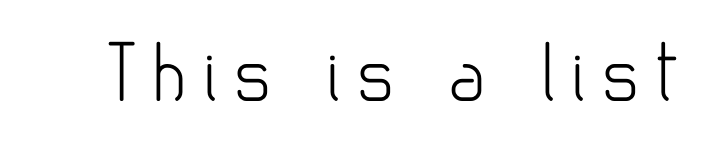
The image shows 74 px light sans-serif type, upright; set not underlined; low stroke contrast and a small x-height.
